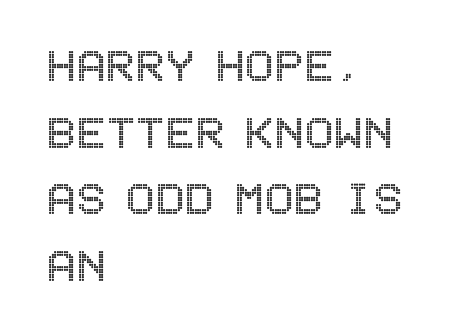
Q: Is the text italic (slanted)? A: No, it is upright.
Q: Is the text underlined? A: No.
Q: How is the paragraph aligned? A: Left-aligned.
Q: Is the spacing between letters normal or unusually wide? A: Normal.
Q: Width (condensed, normal, or wide)? A: Condensed.
Q: x-height? A: Large.
